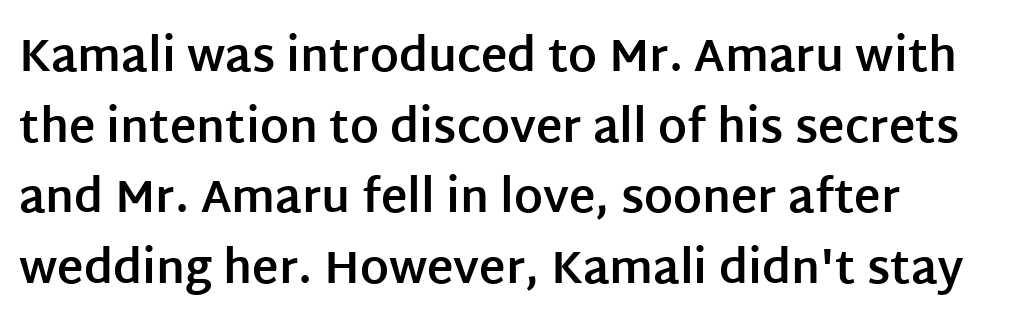
The letterforms sit shoulder to shoulder at normal distance. Leading matches the norm, producing a regular column. Is this a fixed-width face? No — the glyphs have proportional, varying widths. Posture: upright roman. Quick note: underline off. A sans-serif font was chosen for this passage.
